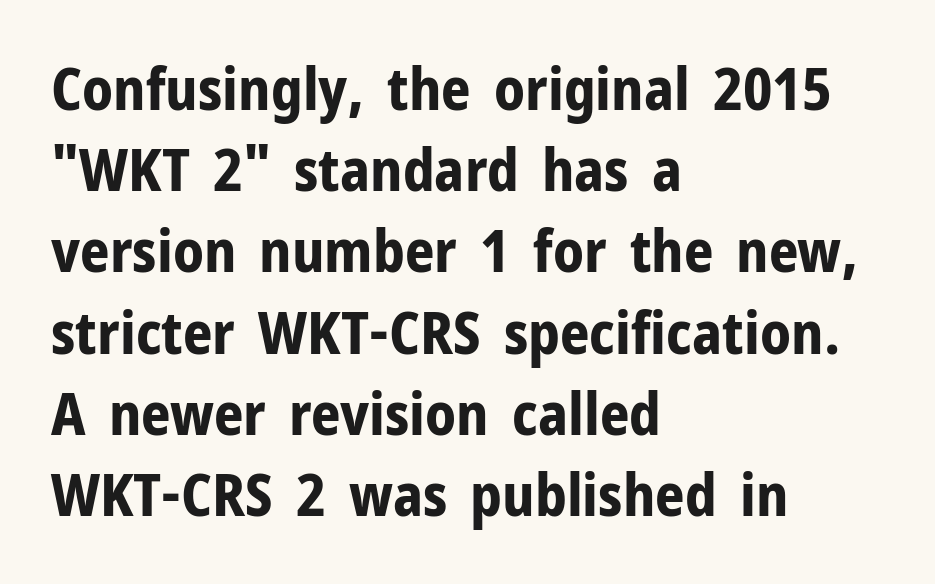
{"serif": "no", "italic": "no", "bold": "yes", "weight": "bold", "width": "normal", "stroke_contrast": "low", "x_height": "medium", "monospaced": "no", "underline": "no", "align": "left", "line_spacing": "normal", "line_spacing_ratio": 1.4, "letter_spacing": "normal", "letter_spacing_em": 0.0, "glyph_px": 58}
